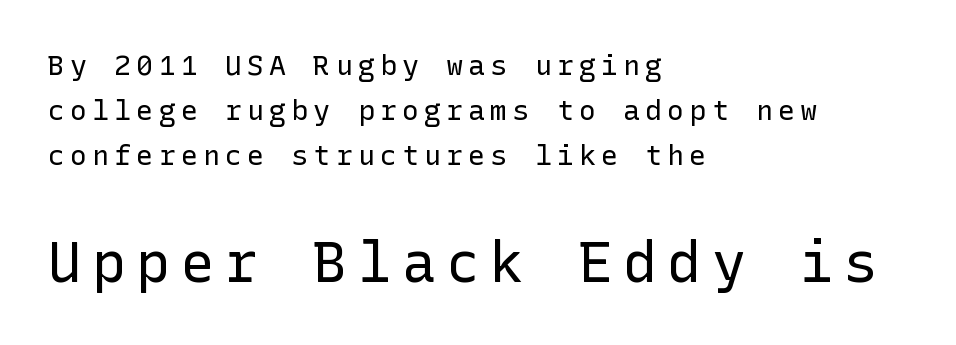
This is roman type, the default non-slanted kind. Normally led — the rows are evenly, conventionally spaced. Is this a heavy cut? Hardly; it is regular or lighter. Serifs: no, the terminals of the letterforms are clean.
